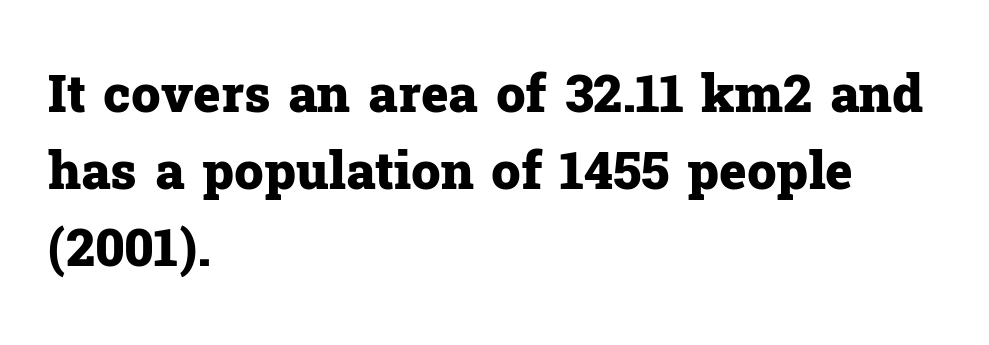
The image shows 52 px heavy serif type, upright; set left-aligned, normal line spacing (1.48x), normal letter spacing, not underlined; low stroke contrast and a medium x-height.
